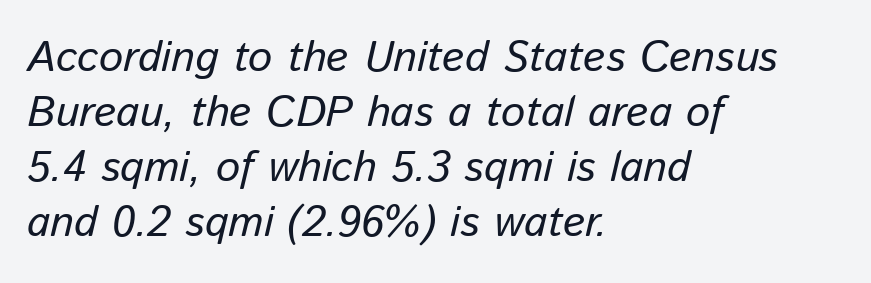
Q: Is the text bold? A: No.
Q: Is the text italic (slanted)? A: Yes, it leans right by about 13 degrees.
Q: Is the text underlined? A: No.
Q: How is the paragraph aligned? A: Left-aligned.
Q: Is the spacing between letters normal or unusually wide? A: Normal.
Q: Is the spacing between lines tight, normal or loose? A: Normal.
Q: Width (condensed, normal, or wide)? A: Normal.
Q: Stroke contrast? A: Low.
Q: x-height? A: Medium.
Q: Monospaced? A: No.
